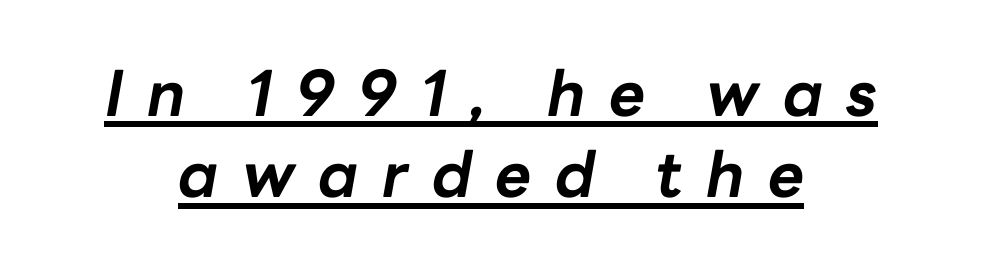
The image shows 63 px bold type, italic (leaning right); set centered, normal line spacing (1.29x), unusually wide letter spacing (+0.37 em), underlined; low stroke contrast and a medium x-height.
